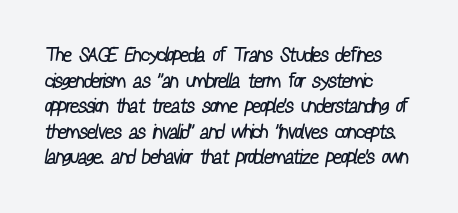
The image shows 20 px text type; set left-aligned, normal line spacing (1.28x), normal letter spacing, not underlined.
